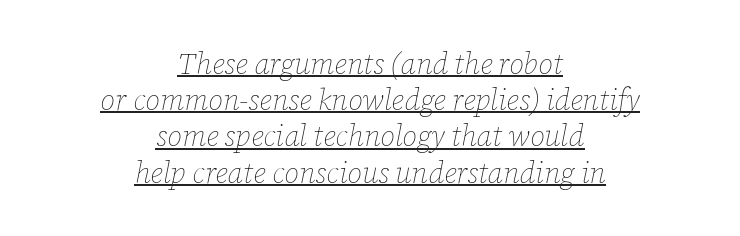
Q: Is the text bold? A: No.
Q: Is the text italic (slanted)? A: Yes, it leans right by about 12 degrees.
Q: Is the text underlined? A: Yes.
Q: How is the paragraph aligned? A: Centered.
Q: Is the spacing between letters normal or unusually wide? A: Normal.
Q: Is the spacing between lines tight, normal or loose? A: Normal.
Q: Width (condensed, normal, or wide)? A: Normal.
Q: Stroke contrast? A: Low.
Q: x-height? A: Medium.
Q: Monospaced? A: No.
